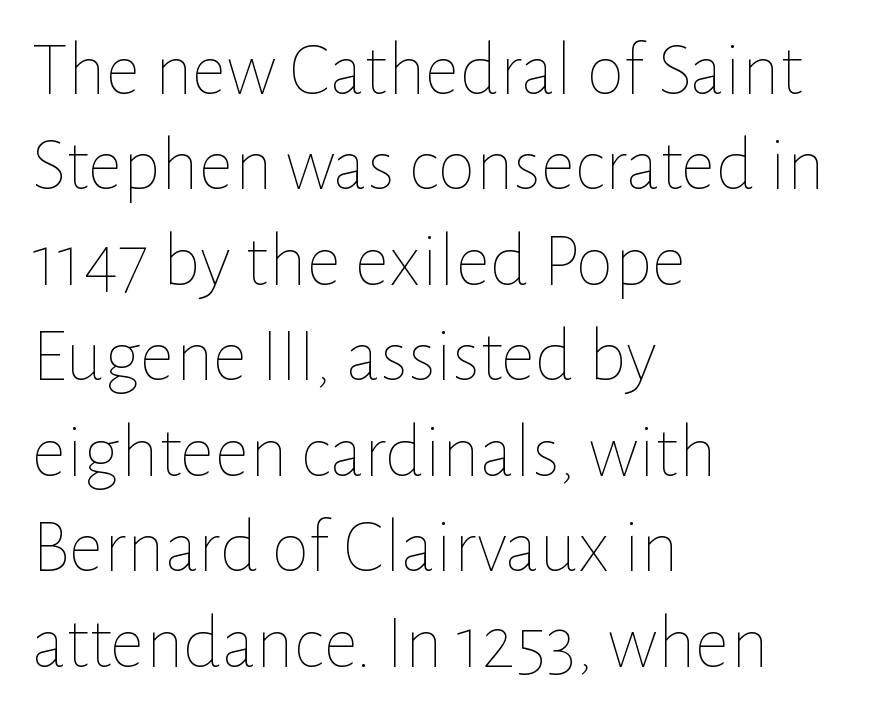
{"italic": "no", "bold": "no", "weight": "thin", "width": "normal", "stroke_contrast": "low", "x_height": "medium", "monospaced": "no", "underline": "no", "align": "left", "line_spacing_ratio": 1.24, "letter_spacing": "normal", "letter_spacing_em": 0.0, "glyph_px": 77}
